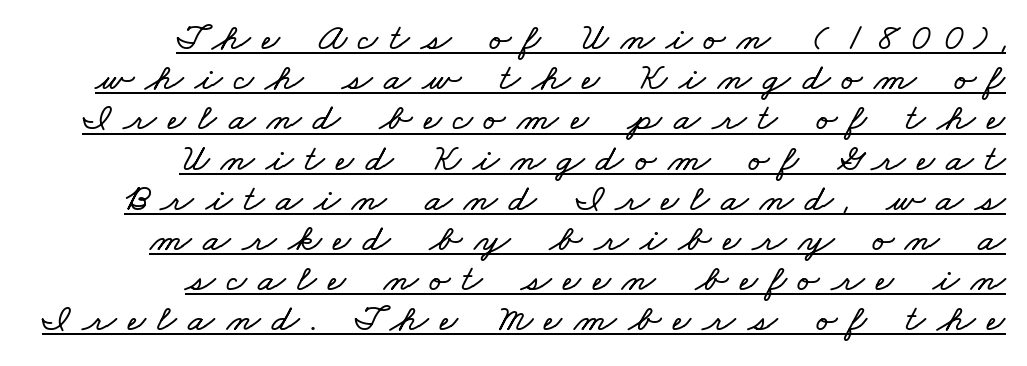
The image shows 39 px wide type; set right-aligned, tight line spacing (1.03x), unusually wide letter spacing (+0.3 em), underlined; low stroke contrast and a small x-height.
